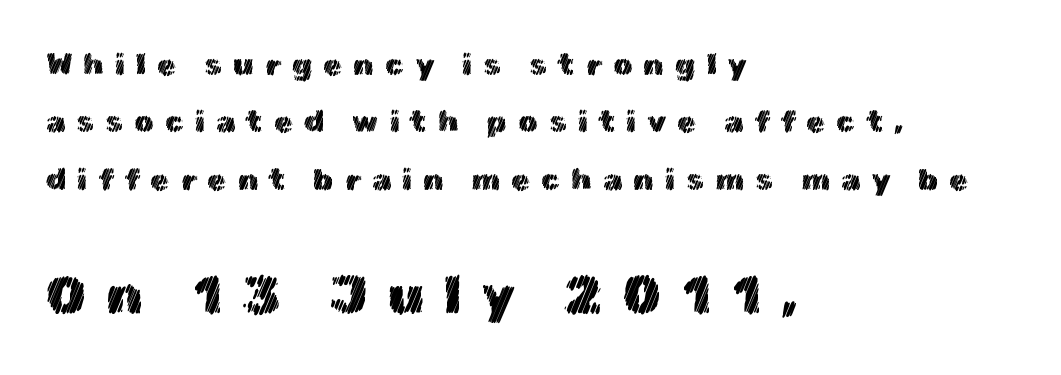
{"italic": "no", "width": "normal", "x_height": "medium", "monospaced": "no", "underline": "no", "align": "left", "line_spacing_ratio": 1.85, "letter_spacing": "wide", "letter_spacing_em": 0.35, "larger_block": "second", "size_ratio": 1.77, "glyph_px": 55}
